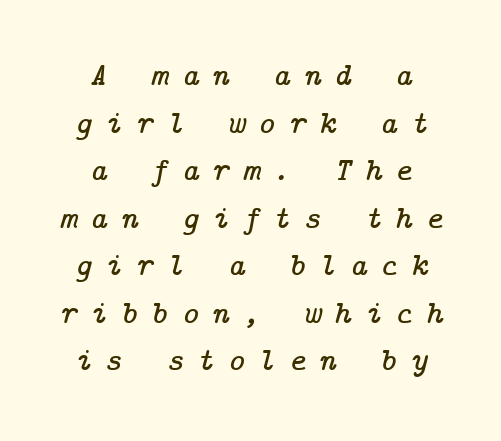
Q: Is the text italic (slanted)? A: Yes, it leans right by about 14 degrees.
Q: Is the typeface a serif or a sans-serif typeface? A: Serif.
Q: Is the text underlined? A: No.
Q: How is the paragraph aligned? A: Centered.
Q: Is the spacing between letters normal or unusually wide? A: Unusually wide.
Q: Is the spacing between lines tight, normal or loose? A: Normal.
Q: Width (condensed, normal, or wide)? A: Normal.
Q: Stroke contrast? A: Low.
Q: x-height? A: Medium.
